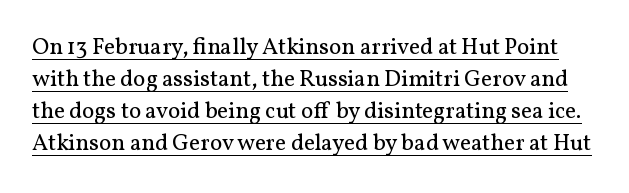
Regular leading. Characters remain perfectly vertical along every line. Beneath each row of characters lies a ruled line. These lines keep a tight, regular rhythm from letter to letter. Ink coverage per letter is moderate at most.
